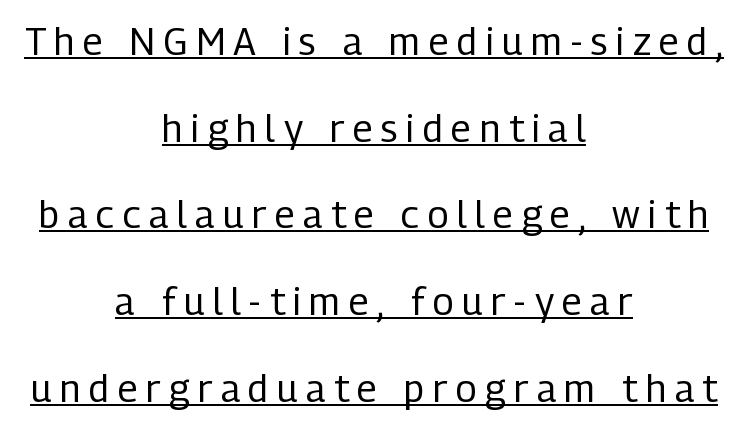
{"serif": "no", "italic": "no", "bold": "no", "weight": "regular", "width": "condensed", "stroke_contrast": "low", "x_height": "medium", "monospaced": "no", "underline": "yes", "align": "center", "line_spacing": "loose", "line_spacing_ratio": 2.28, "letter_spacing": "wide", "letter_spacing_em": 0.22, "glyph_px": 38}
